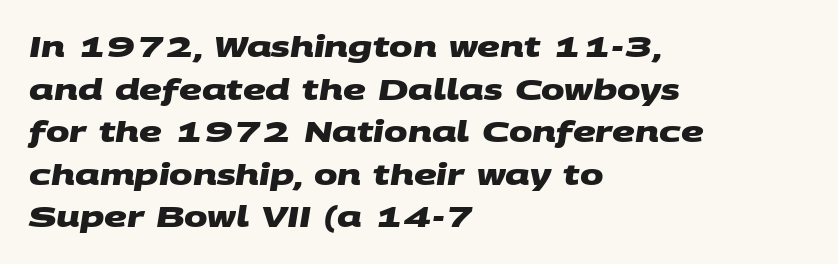
The image shows 28 px heavy, wide sans-serif type; set left-aligned, normal line spacing (1.52x), normal letter spacing, not underlined; medium stroke contrast and a large x-height.
